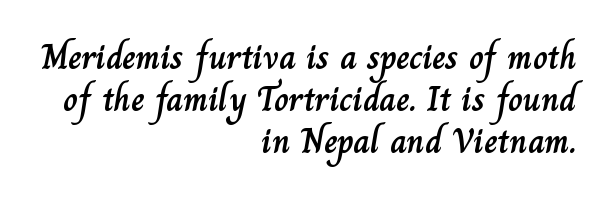
{"width": "normal", "stroke_contrast": "low", "x_height": "small", "monospaced": "no", "underline": "no", "align": "right", "line_spacing_ratio": 1.16, "letter_spacing": "normal", "letter_spacing_em": 0.0, "glyph_px": 36}
